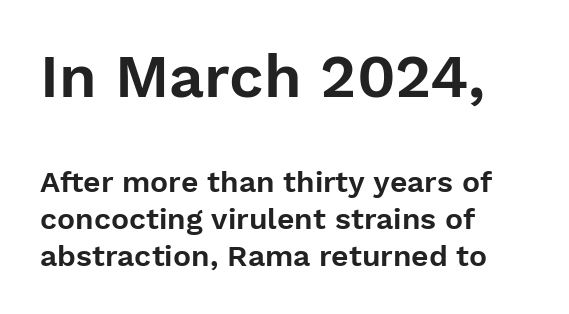
{"serif": "no", "italic": "no", "width": "normal", "stroke_contrast": "low", "x_height": "medium", "monospaced": "no", "underline": "no", "align": "left", "line_spacing_ratio": 1.23, "letter_spacing": "normal", "letter_spacing_em": 0.0, "larger_block": "first", "size_ratio": 2.03, "glyph_px": 61}
